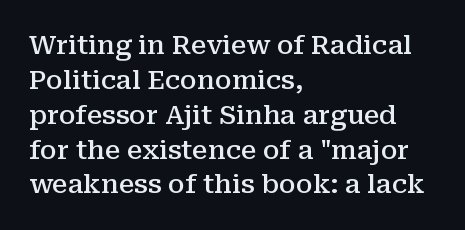
The image shows 26 px text type, upright; set left-aligned, normal line spacing (1.34x), normal letter spacing, not underlined.
